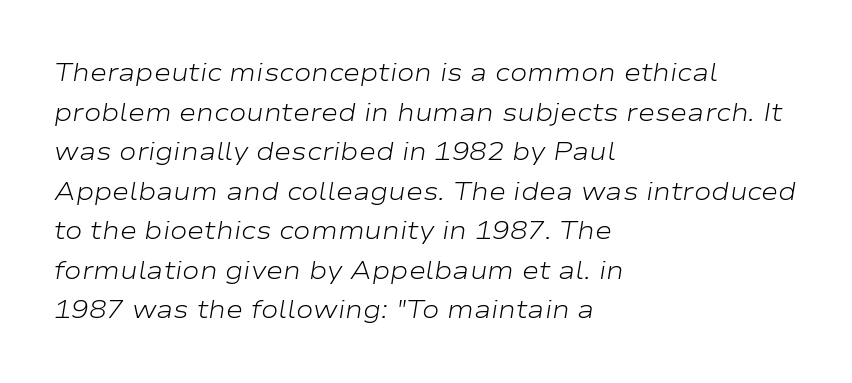
Q: Is the text bold? A: No.
Q: Is the text italic (slanted)? A: Yes, it leans right by about 9 degrees.
Q: Is the text underlined? A: No.
Q: How is the paragraph aligned? A: Left-aligned.
Q: Is the spacing between letters normal or unusually wide? A: Normal.
Q: Is the spacing between lines tight, normal or loose? A: Normal.
